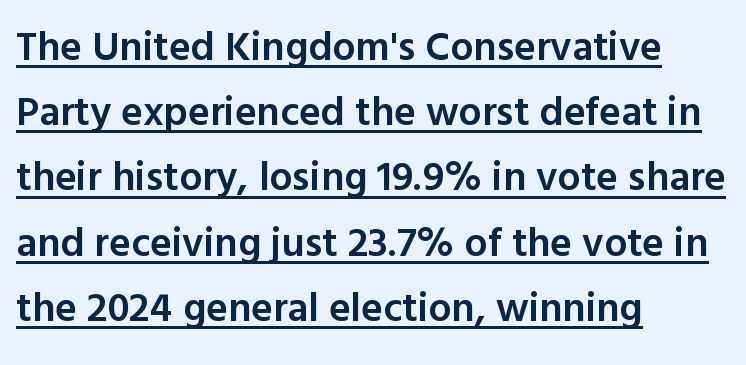
The image shows 41 px semibold sans-serif type, upright; set left-aligned, normal line spacing (1.59x), normal letter spacing, underlined; a medium x-height.
